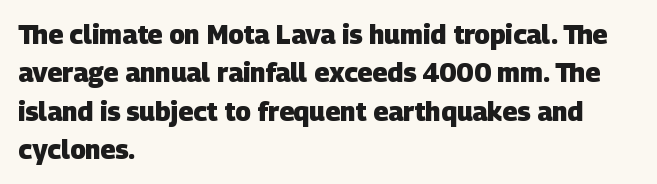
{"bold": "yes", "underline": "no", "align": "left", "line_spacing": "normal", "line_spacing_ratio": 1.48, "letter_spacing": "normal", "letter_spacing_em": 0.0, "glyph_px": 26}
